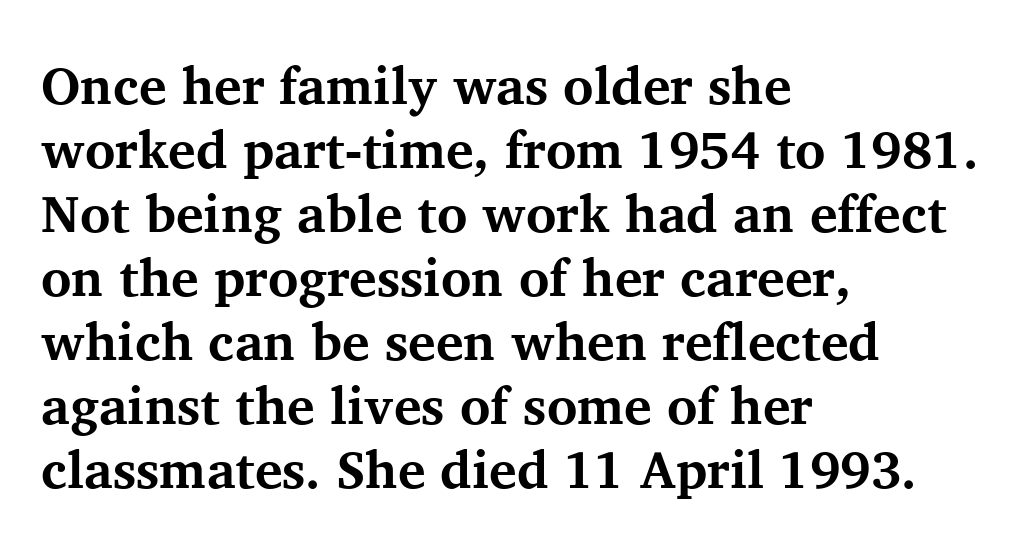
Characters remain perfectly vertical along every line. Default kerning and tracking; the words read as compact shapes. Here the designer chose a conventional face with non-uniform glyph widths. Decoration check: the copy has no underline. This is heavy type, rendered in bold.
